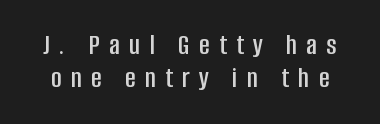
The typeface chosen for these lines omits serifs. Tightly led — the rows are bunched. Note the varied advance widths — an 'i' is clearly narrower than an 'm'. Each word looks stretched out because of the extra space between its letters.
